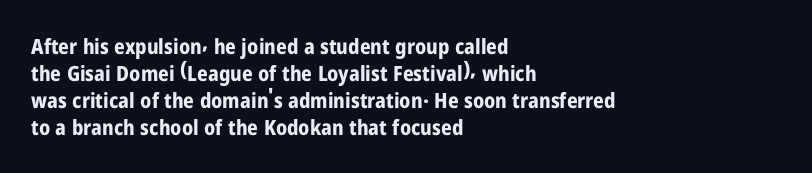
Which margin do the lines hug? The left one — the right edge is uneven. The foot of each line stays bare and open. Strokes here are thick enough to call this a true bold. Does the lettering tilt? It doesn't — this is upright. You could call the tracking neutral — neither tight nor loose. Interline gaps are of average width in this sample.
